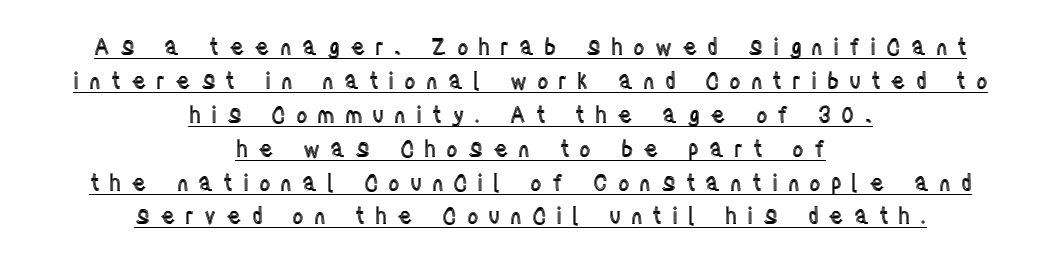
Q: Is the text italic (slanted)? A: No, it is upright.
Q: Is the text underlined? A: Yes.
Q: How is the paragraph aligned? A: Centered.
Q: Is the spacing between letters normal or unusually wide? A: Unusually wide.
Q: Is the spacing between lines tight, normal or loose? A: Normal.
